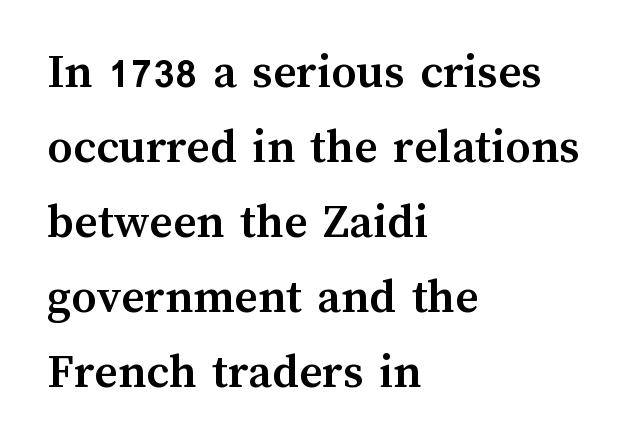
Q: Is the text bold? A: Yes.
Q: Is the text italic (slanted)? A: No, it is upright.
Q: Is the text underlined? A: No.
Q: How is the paragraph aligned? A: Left-aligned.
Q: Is the spacing between letters normal or unusually wide? A: Normal.
Q: Is the spacing between lines tight, normal or loose? A: Normal.
Q: Width (condensed, normal, or wide)? A: Normal.
Q: Stroke contrast? A: Medium.
Q: x-height? A: Medium.
Q: Monospaced? A: No.
